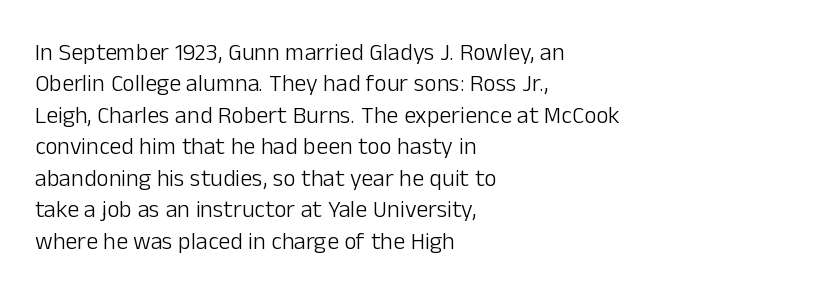
Q: Is the text bold? A: No.
Q: Is the text italic (slanted)? A: No, it is upright.
Q: Is the text underlined? A: No.
Q: How is the paragraph aligned? A: Left-aligned.
Q: Is the spacing between letters normal or unusually wide? A: Normal.
Q: Is the spacing between lines tight, normal or loose? A: Normal.
